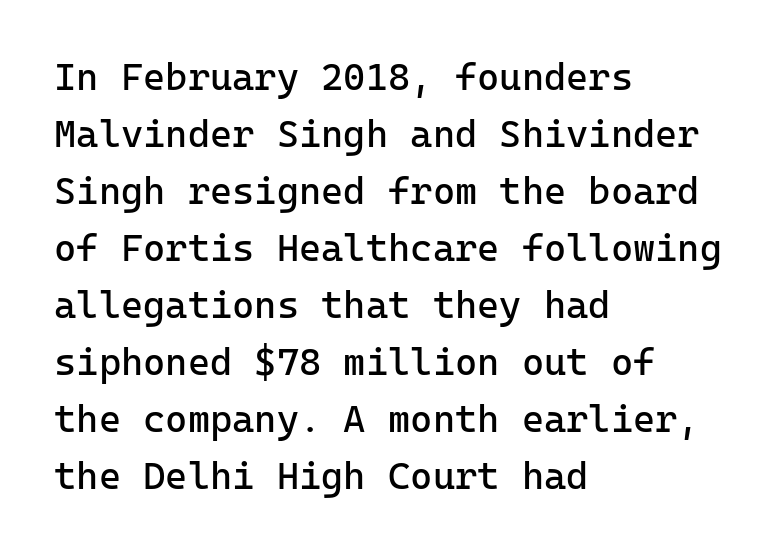
Q: Is the text bold? A: No.
Q: Is the text italic (slanted)? A: No, it is upright.
Q: Is the typeface a serif or a sans-serif typeface? A: Sans-serif.
Q: Is the text underlined? A: No.
Q: How is the paragraph aligned? A: Left-aligned.
Q: Is the spacing between letters normal or unusually wide? A: Normal.
Q: Is the spacing between lines tight, normal or loose? A: Normal.
Q: Width (condensed, normal, or wide)? A: Normal.
Q: Stroke contrast? A: Low.
Q: x-height? A: Medium.
